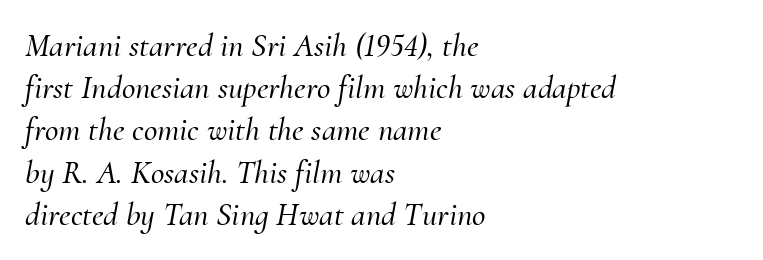
{"serif": "yes", "italic": "yes", "lean": "right", "slant_degrees": 10, "width": "normal", "stroke_contrast": "medium", "x_height": "small", "monospaced": "no", "underline": "no", "align": "left", "line_spacing": "normal", "line_spacing_ratio": 1.28, "letter_spacing": "normal", "letter_spacing_em": 0.0, "glyph_px": 33}
